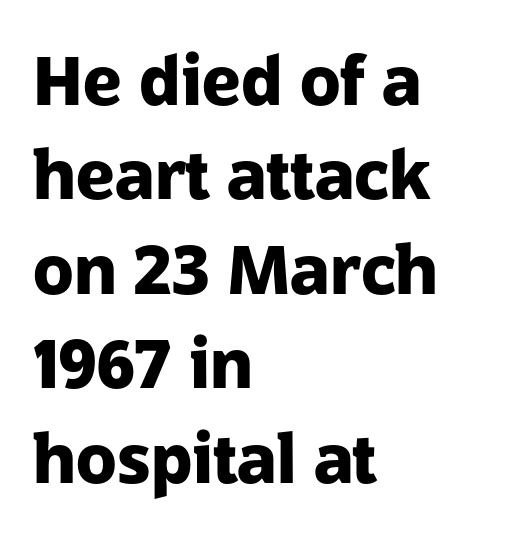
{"serif": "no", "italic": "no", "bold": "yes", "weight": "heavy", "width": "normal", "stroke_contrast": "low", "x_height": "medium", "monospaced": "no", "underline": "no", "align": "left", "line_spacing": "normal", "line_spacing_ratio": 1.41, "letter_spacing": "normal", "letter_spacing_em": 0.0, "glyph_px": 67}
